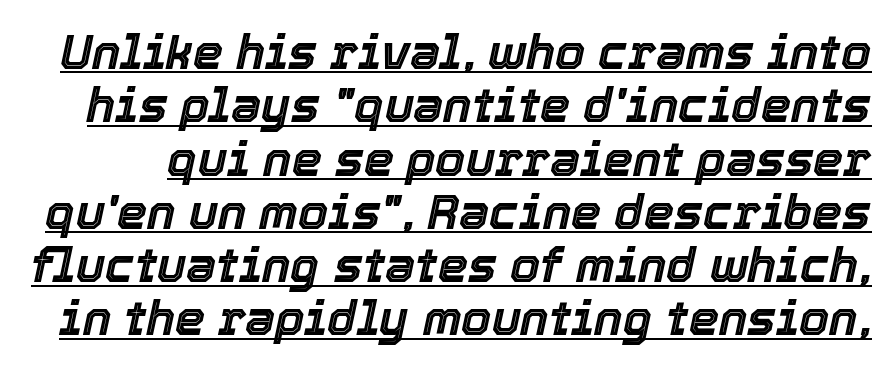
{"italic": "yes", "lean": "right", "slant_degrees": 12, "width": "normal", "x_height": "medium", "monospaced": "no", "underline": "yes", "line_spacing": "tight", "line_spacing_ratio": 1.11, "letter_spacing": "normal", "letter_spacing_em": 0.0, "glyph_px": 48}
